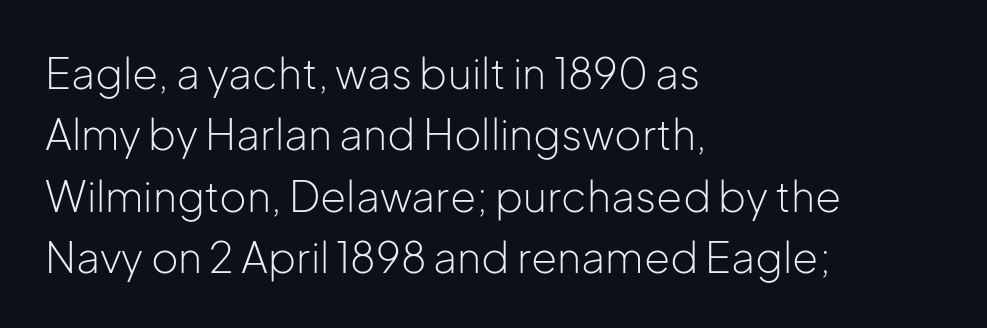
Q: Is the text bold? A: No.
Q: Is the text italic (slanted)? A: No, it is upright.
Q: Is the typeface a serif or a sans-serif typeface? A: Sans-serif.
Q: Is the text underlined? A: No.
Q: How is the paragraph aligned? A: Left-aligned.
Q: Is the spacing between letters normal or unusually wide? A: Normal.
Q: Is the spacing between lines tight, normal or loose? A: Normal.
Q: Width (condensed, normal, or wide)? A: Normal.
Q: Stroke contrast? A: Low.
Q: x-height? A: Medium.
Q: Monospaced? A: No.
